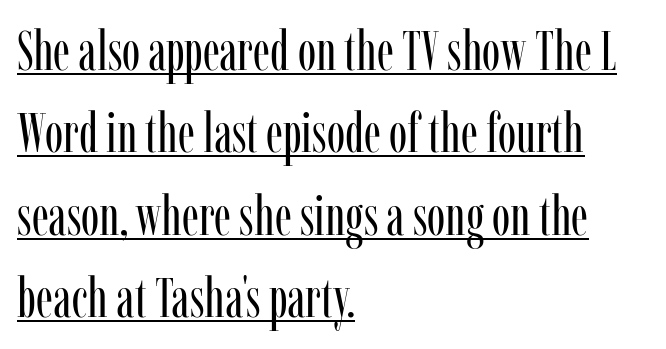
What stands out about the letter spacing? Nothing — it is the standard amount. Line beginnings align vertically; line endings do not. Upright lettering throughout. Compared with undecorated copy, this sample adds a rule below the words. Does the leading feel generous? No, just average.
